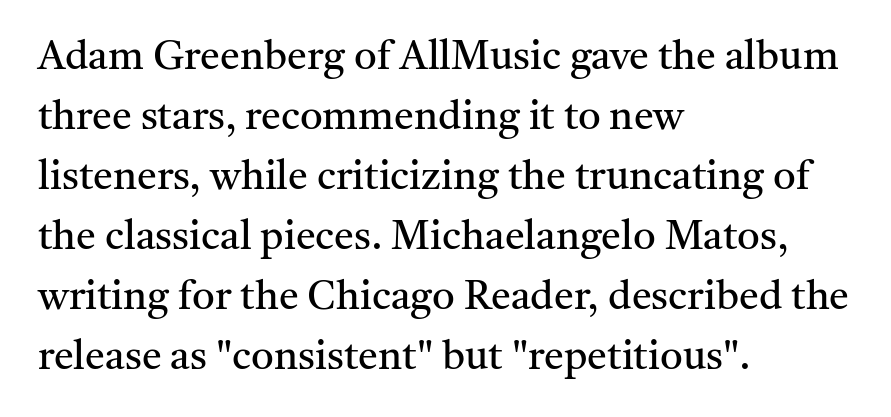
The image shows 40 px regular-weight serif type, upright; set left-aligned, normal line spacing (1.5x), normal letter spacing, not underlined; medium stroke contrast and a medium x-height.
